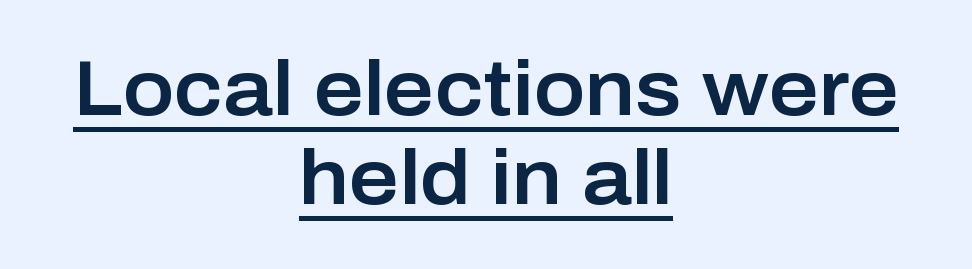
These lines are composed in type without serifs. The passage shown is typed in a proportional face where columns would drift. The specimen includes a rule beneath the text block's lines. The text block is weighted toward neither margin, spreading evenly from the middle. The letterforms sit shoulder to shoulder at normal distance.
